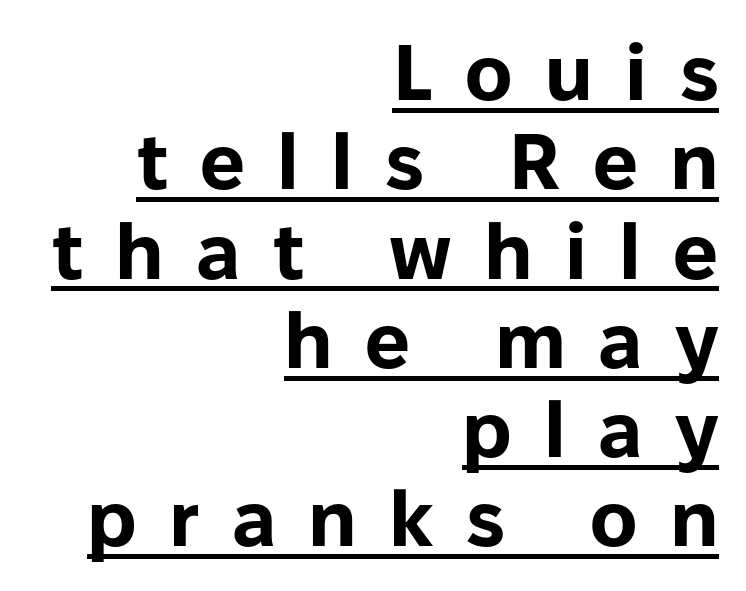
Q: Is the text bold? A: Yes.
Q: Is the text italic (slanted)? A: No, it is upright.
Q: Is the typeface a serif or a sans-serif typeface? A: Sans-serif.
Q: Is the text underlined? A: Yes.
Q: How is the paragraph aligned? A: Right-aligned.
Q: Is the spacing between letters normal or unusually wide? A: Unusually wide.
Q: Is the spacing between lines tight, normal or loose? A: Tight.
Q: Width (condensed, normal, or wide)? A: Normal.
Q: Stroke contrast? A: Low.
Q: x-height? A: Medium.
Q: Monospaced? A: No.
